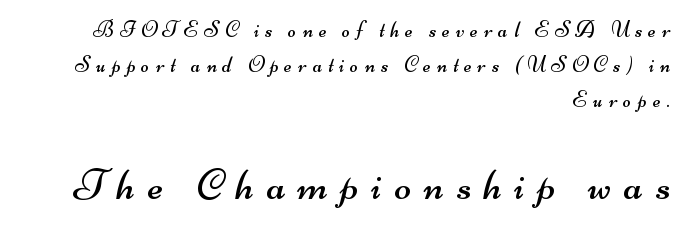
The image shows 45 px regular-weight, wide sans-serif type; set right-aligned, normal line spacing (1.59x), unusually wide letter spacing (+0.28 em), not underlined; the second (bottom) block is 2.05x larger; medium stroke contrast and a small x-height.
